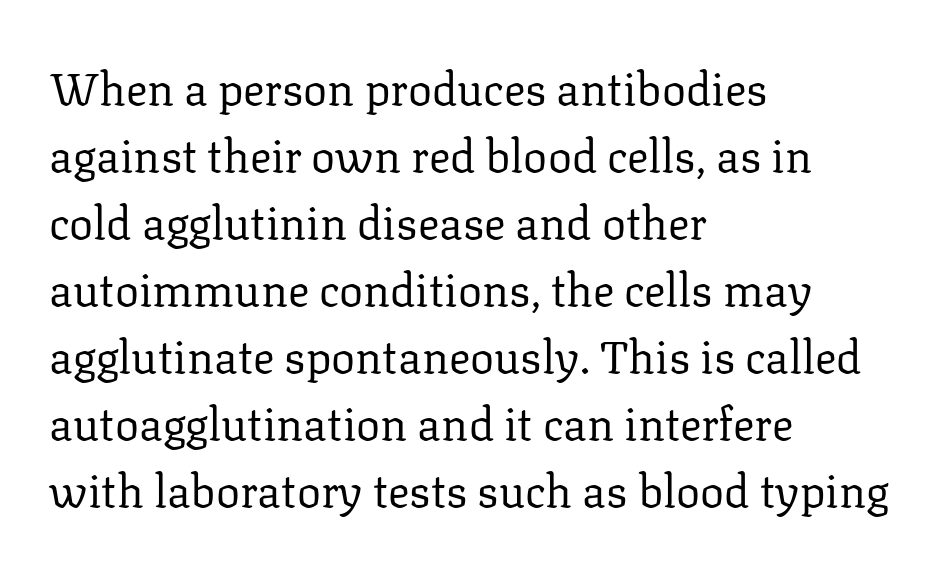
The image shows 45 px regular-weight serif type, upright; set left-aligned, normal line spacing (1.49x), normal letter spacing, not underlined; low stroke contrast and a medium x-height.
